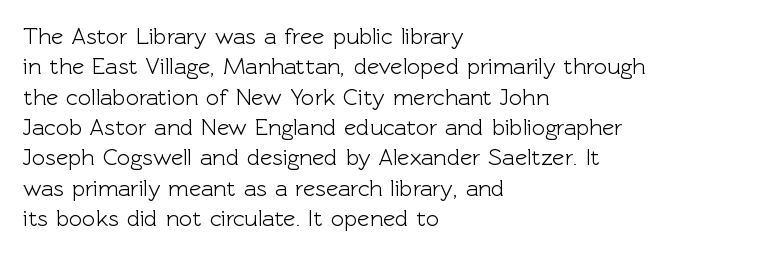
Q: Is the text italic (slanted)? A: No, it is upright.
Q: Is the text underlined? A: No.
Q: How is the paragraph aligned? A: Left-aligned.
Q: Is the spacing between letters normal or unusually wide? A: Normal.
Q: Is the spacing between lines tight, normal or loose? A: Normal.
